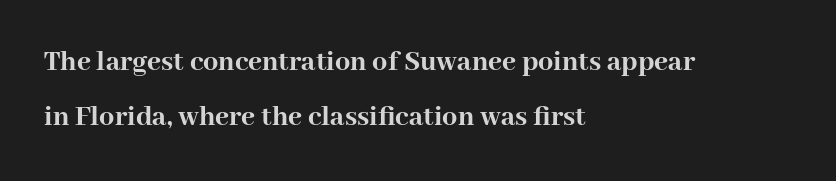
The axis of the letterforms is exactly vertical. The lines in this sample share a left origin and differ only in where they stop. The space beneath each line is pristine and unruled. Between one letter and the next there's only the usual sliver of space. Character widths vary here, with narrow letters taking less room than wide ones. These lines are composed in type with serifs.
